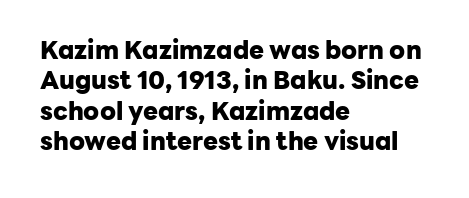
The image shows 25 px bold type, upright; set left-aligned, line spacing 1.22x, normal letter spacing, not underlined.
